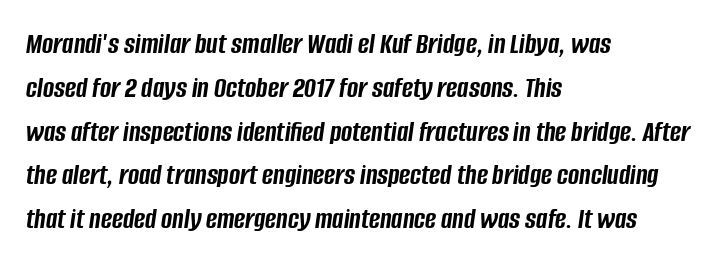
This sample is left-justified, so line endings fall wherever the words run out. A typesetter would call this zero additional tracking. Bold? Absolutely — the strokes are thick and heavy. A typesetter would mark this as italic.
